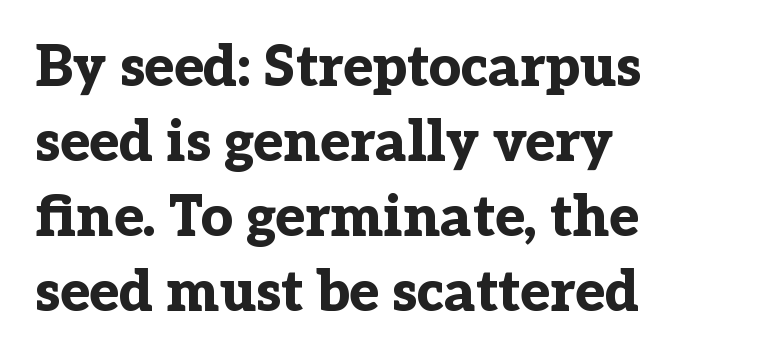
The image shows 56 px bold serif type, upright; set left-aligned, normal line spacing (1.34x), normal letter spacing, not underlined; low stroke contrast and a medium x-height.
